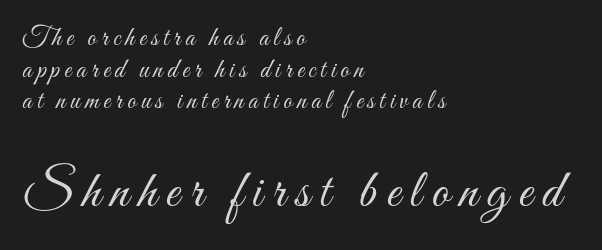
The image shows 54 px light, condensed type; set left-aligned, line spacing 1.17x, not underlined; the second (bottom) block is 2.0x larger; medium stroke contrast and a small x-height.
